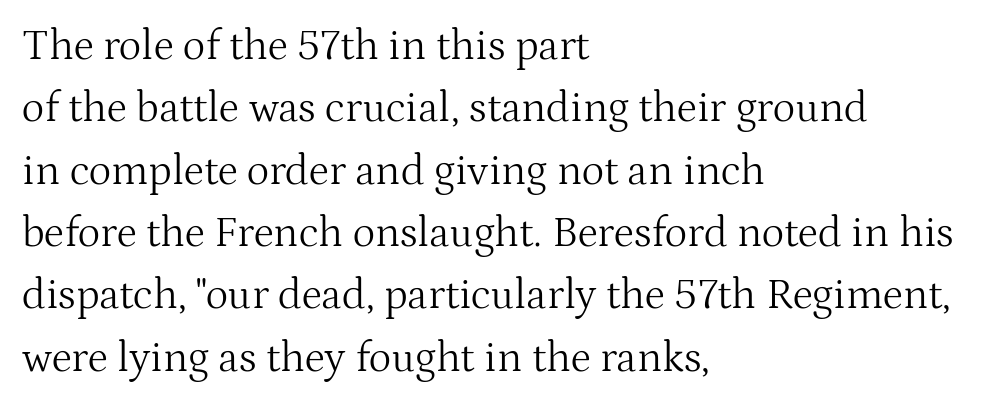
{"serif": "yes", "italic": "no", "bold": "no", "weight": "light", "width": "normal", "stroke_contrast": "medium", "x_height": "medium", "monospaced": "no", "underline": "no", "align": "left", "line_spacing": "normal", "line_spacing_ratio": 1.45, "letter_spacing": "normal", "letter_spacing_em": 0.0, "glyph_px": 43}
